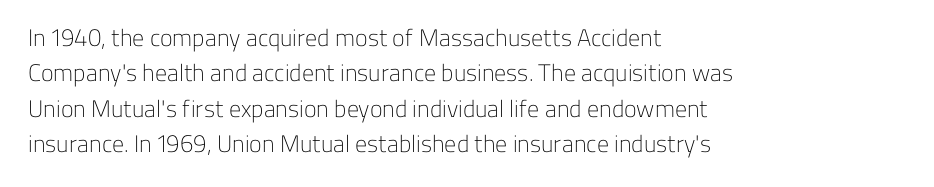
{"italic": "no", "bold": "no", "underline": "no", "align": "left", "line_spacing": "normal", "line_spacing_ratio": 1.47, "letter_spacing": "normal", "letter_spacing_em": 0.0, "glyph_px": 24}
